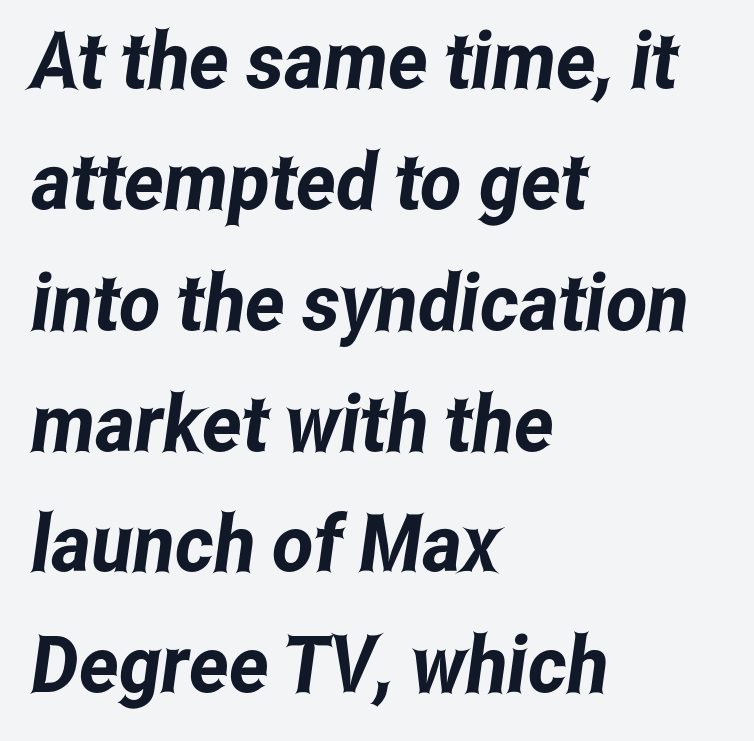
{"serif": "no", "width": "condensed", "stroke_contrast": "low", "x_height": "medium", "monospaced": "no", "underline": "no", "align": "left", "line_spacing": "normal", "line_spacing_ratio": 1.53, "letter_spacing": "normal", "letter_spacing_em": 0.0, "glyph_px": 79}
